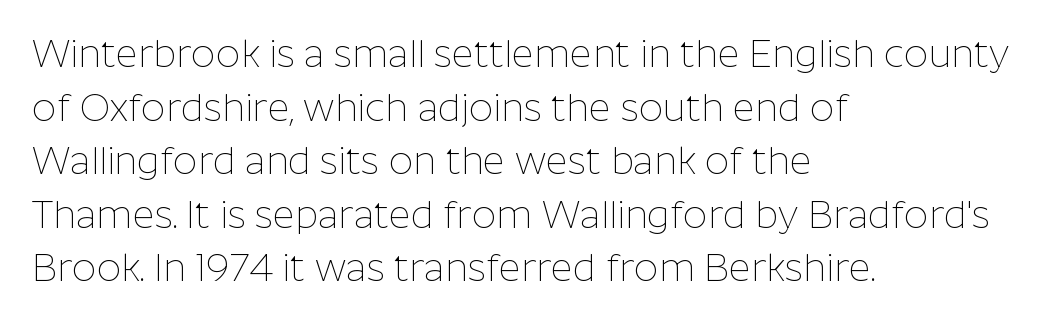
{"serif": "no", "italic": "no", "bold": "no", "weight": "thin", "width": "normal", "stroke_contrast": "low", "x_height": "medium", "monospaced": "no", "underline": "no", "align": "left", "line_spacing": "normal", "line_spacing_ratio": 1.41, "letter_spacing": "normal", "letter_spacing_em": 0.0, "glyph_px": 38}
